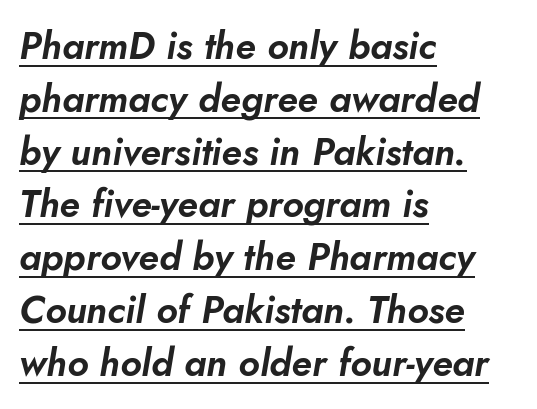
The image shows 38 px text type, italic (leaning right); set left-aligned, normal line spacing (1.39x), normal letter spacing, underlined; low stroke contrast and a small x-height.
